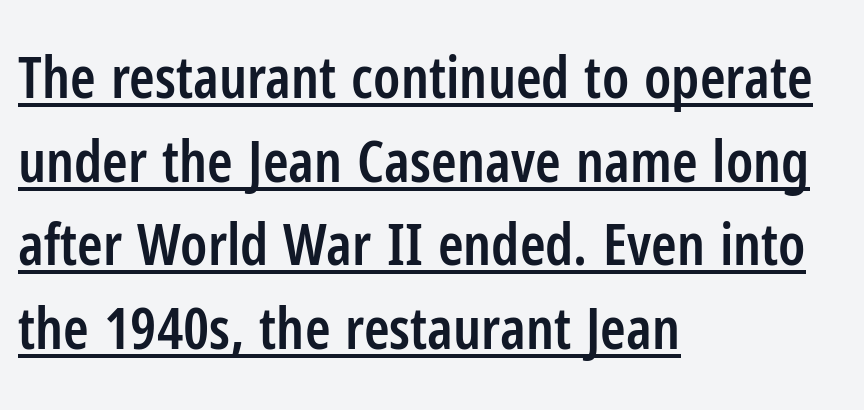
{"serif": "no", "italic": "no", "bold": "semi", "weight": "semibold", "width": "condensed", "stroke_contrast": "low", "x_height": "medium", "monospaced": "no", "underline": "yes", "align": "left", "line_spacing": "normal", "line_spacing_ratio": 1.44, "letter_spacing": "normal", "letter_spacing_em": 0.0, "glyph_px": 58}
